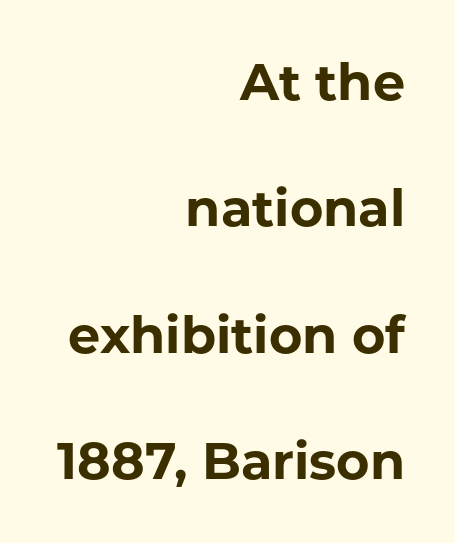
The image shows 51 px bold sans-serif type, upright; set right-aligned, loose line spacing (2.48x), normal letter spacing, not underlined; low stroke contrast and a medium x-height.
